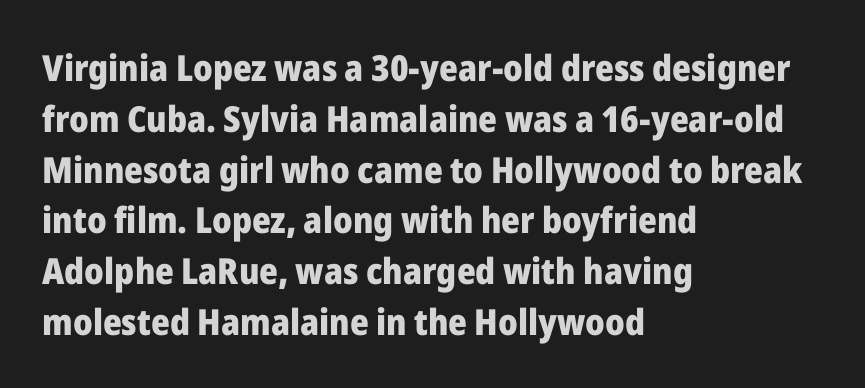
Q: Is the text bold? A: Yes.
Q: Is the text italic (slanted)? A: No, it is upright.
Q: Is the typeface a serif or a sans-serif typeface? A: Sans-serif.
Q: Is the text underlined? A: No.
Q: How is the paragraph aligned? A: Left-aligned.
Q: Is the spacing between letters normal or unusually wide? A: Normal.
Q: Is the spacing between lines tight, normal or loose? A: Normal.
Q: Width (condensed, normal, or wide)? A: Normal.
Q: Stroke contrast? A: Low.
Q: x-height? A: Medium.
Q: Monospaced? A: No.
